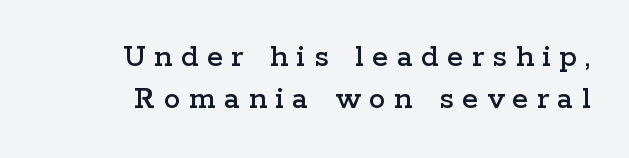
{"serif": "yes", "italic": "no", "width": "wide", "stroke_contrast": "low", "x_height": "medium", "monospaced": "no", "underline": "no", "align": "right", "line_spacing": "normal", "line_spacing_ratio": 1.27, "letter_spacing": "wide", "letter_spacing_em": 0.26, "glyph_px": 33}
